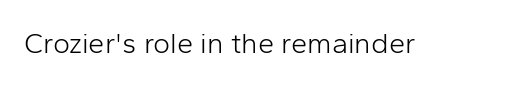
Q: Is the text bold? A: No.
Q: Is the text italic (slanted)? A: No, it is upright.
Q: Is the typeface a serif or a sans-serif typeface? A: Sans-serif.
Q: Is the text underlined? A: No.
Q: Is the spacing between letters normal or unusually wide? A: Normal.
Q: Width (condensed, normal, or wide)? A: Normal.
Q: Stroke contrast? A: Low.
Q: x-height? A: Medium.
Q: Monospaced? A: No.
